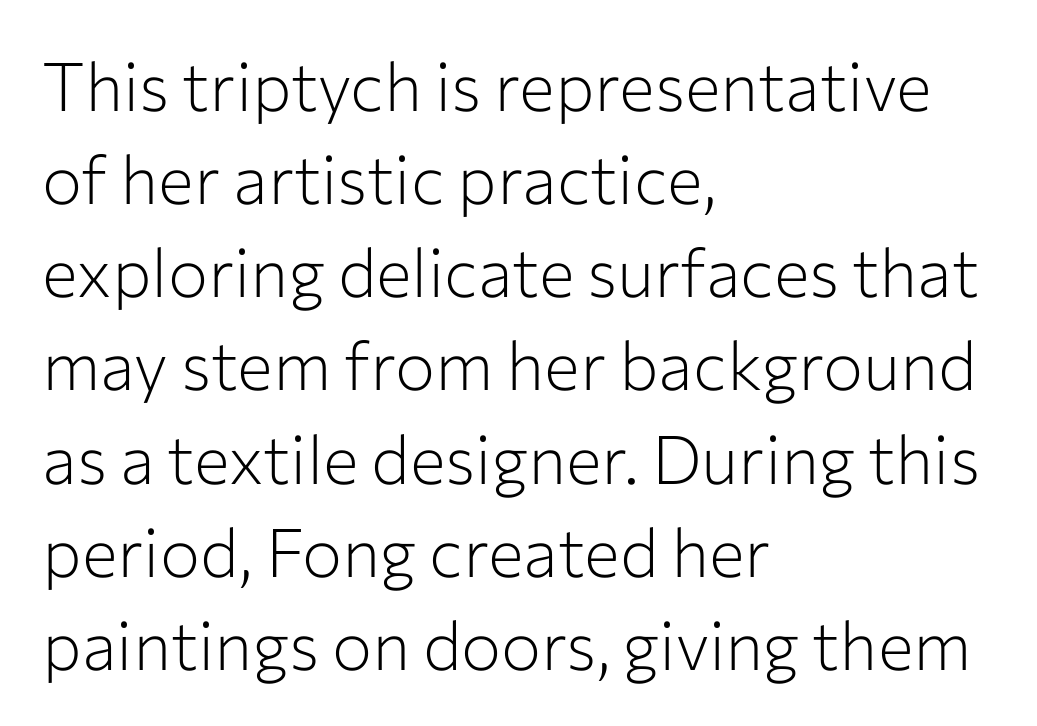
The image shows 67 px light sans-serif type, upright; set left-aligned, normal line spacing (1.39x), normal letter spacing, not underlined; low stroke contrast and a medium x-height.
